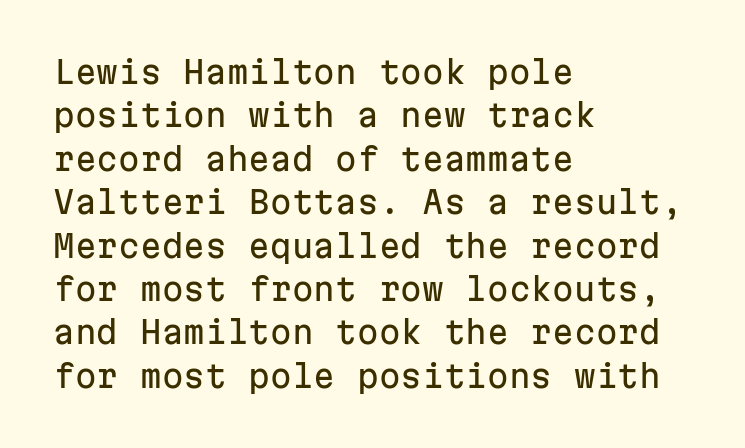
{"serif": "no", "italic": "no", "width": "normal", "stroke_contrast": "low", "x_height": "medium", "monospaced": "yes", "underline": "no", "align": "left", "line_spacing": "normal", "line_spacing_ratio": 1.4, "letter_spacing": "normal", "letter_spacing_em": 0.0, "glyph_px": 31}
